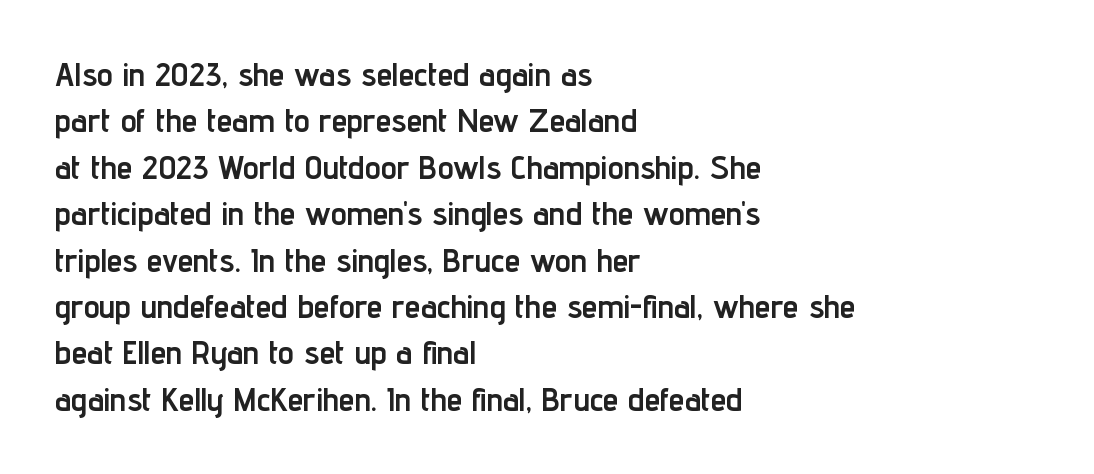
The image shows 32 px semibold, condensed sans-serif type, upright; set left-aligned, normal line spacing (1.45x), normal letter spacing, not underlined; low stroke contrast and a medium x-height.
